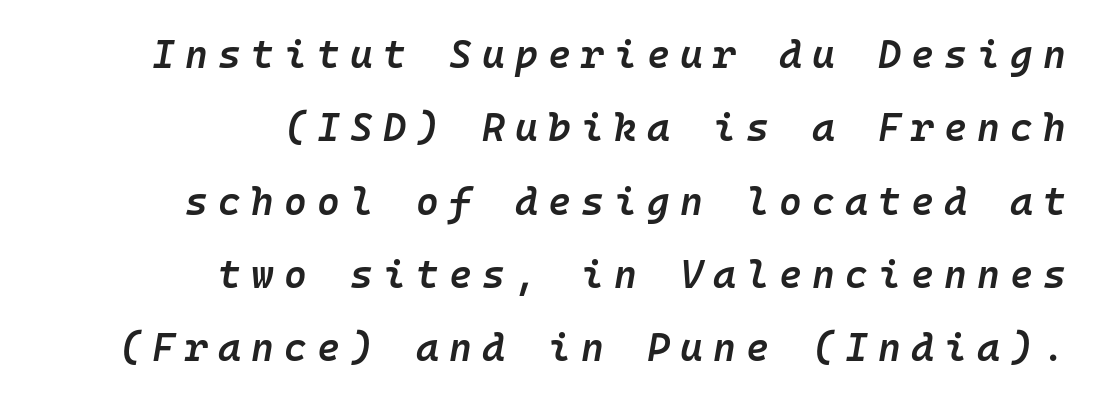
{"italic": "yes", "lean": "right", "slant_degrees": 10, "bold": "semi", "weight": "semibold", "width": "normal", "stroke_contrast": "low", "x_height": "medium", "monospaced": "yes", "underline": "no", "align": "right", "line_spacing_ratio": 1.88, "letter_spacing": "wide", "letter_spacing_em": 0.26, "glyph_px": 39}
